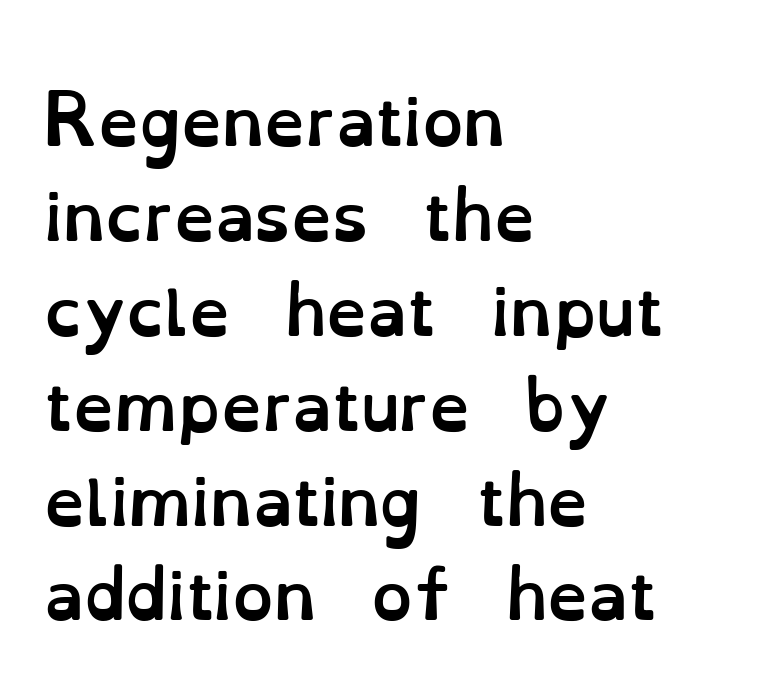
Strong, thick strokes mark this as bold type. You can tell it's not italic because the verticals are truly vertical. Words float on clear page, feet unadorned. Line spacing here is normal.
